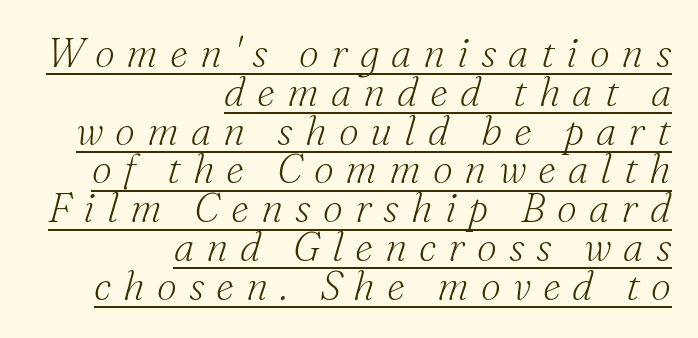
The image shows 40 px light serif type, italic (leaning right); set right-aligned, tight line spacing (0.97x), unusually wide letter spacing (+0.3 em), underlined; medium stroke contrast and a small x-height.
